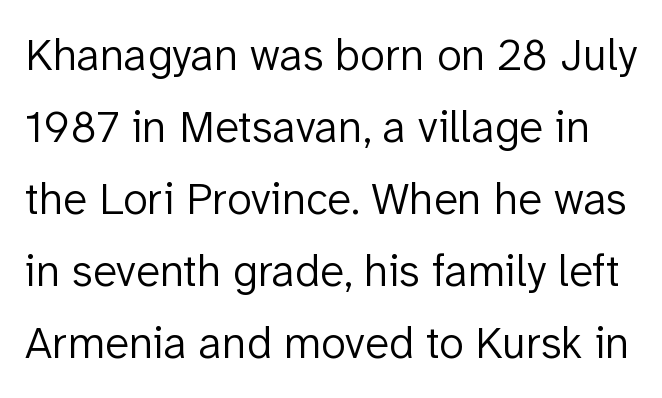
{"serif": "no", "italic": "no", "bold": "no", "weight": "light", "width": "normal", "stroke_contrast": "low", "x_height": "medium", "monospaced": "no", "underline": "no", "line_spacing": "normal", "line_spacing_ratio": 1.6, "letter_spacing": "normal", "letter_spacing_em": 0.0, "glyph_px": 45}
